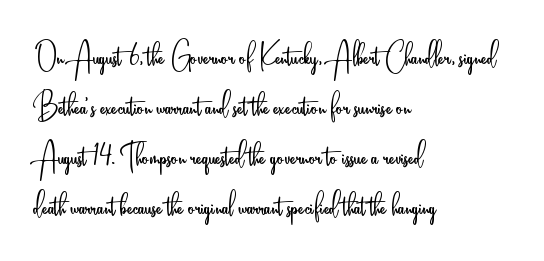
Spacing between characters is what you'd get straight out of the box. This is sans-serif lettering, the kind often seen on screens and signage. Is this a fixed-width face? No — the glyphs have proportional, varying widths. The specimen omits any rule beneath the text block's lines.
